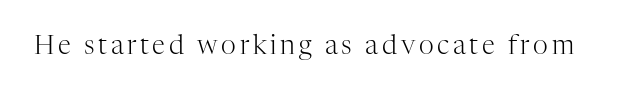
On a weight scale, this lands at 450 or below. The gap between lines stays unmarked. Notice how the stems are strictly vertical — no italics here.
